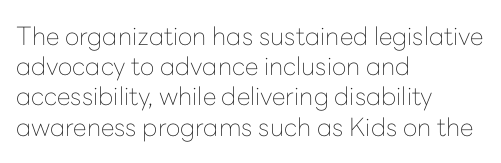
In terms of posture, this sample is upright. The rendering keeps characters at their native spacing. Caption: face not bold, strokes unweighted. The string is rendered with underlining switched off. Horizontal alignment here is leftward, the default for most running prose.
